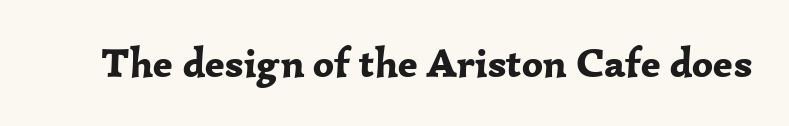
Yep, those are serifs on the letters. The words here are not underlined. A roman cut, with each character standing at attention. You could not count columns in this text — the font is proportionally spaced.
